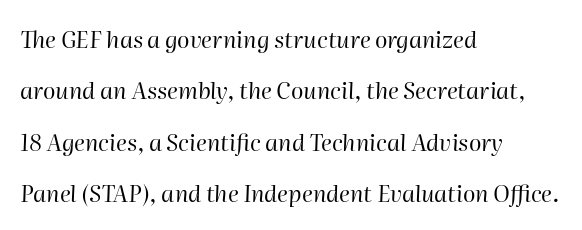
The axis of the letterforms is tilted away from vertical. Each line starts at the same left margin while the right side varies. This sample trades compactness for vertical openness between lines. The zone under the glyphs is completely vacant. Counters stay open thanks to moderate or lighter strokes.
